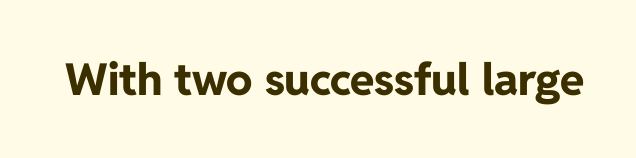
The tracking reads as untouched default to a designer's eye. Only glyphs here, with clear space below each row. The font's upright variant was chosen for this text. Compared with an ordinary text face, these strokes are far heavier — a full bold.
